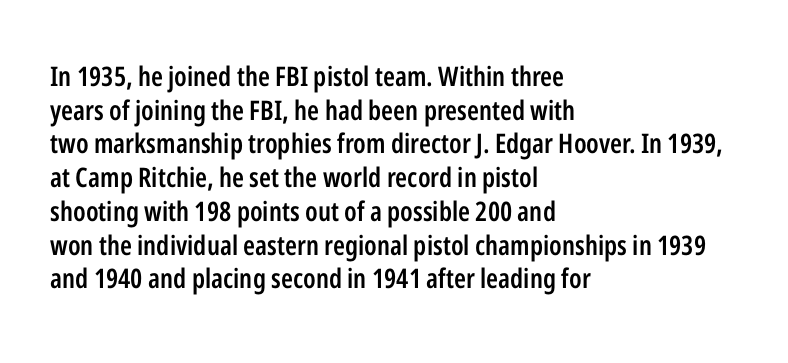
Q: Is the text bold? A: Semi-bold.
Q: Is the text italic (slanted)? A: No, it is upright.
Q: Is the text underlined? A: No.
Q: How is the paragraph aligned? A: Left-aligned.
Q: Is the spacing between letters normal or unusually wide? A: Normal.
Q: Is the spacing between lines tight, normal or loose? A: Normal.
